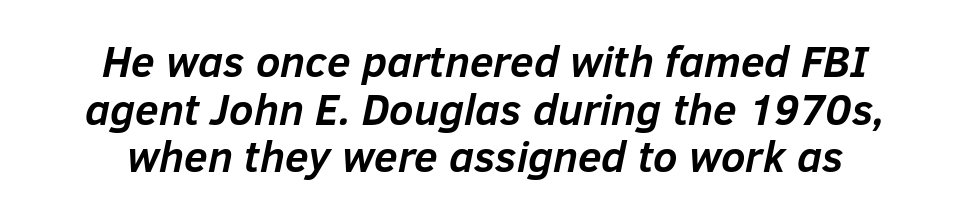
The image shows 43 px semibold type, italic (leaning right); set centered, tight line spacing (1.11x), normal letter spacing, not underlined; low stroke contrast and a medium x-height.
